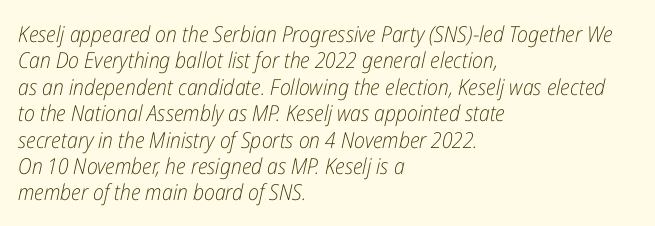
{"italic": "yes", "lean": "right", "slant_degrees": 12, "bold": "no", "underline": "no", "align": "left", "line_spacing_ratio": 1.2, "letter_spacing": "normal", "letter_spacing_em": 0.0, "glyph_px": 22}
